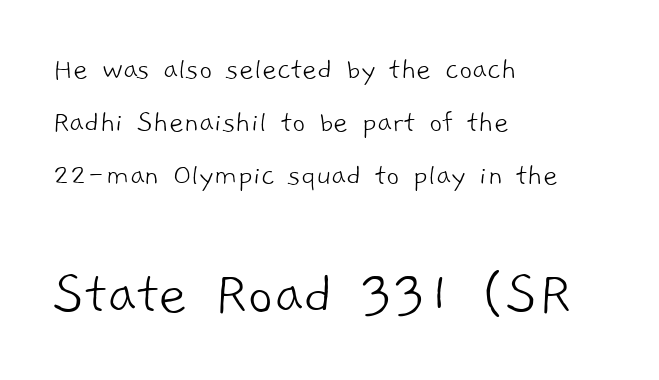
{"serif": "no", "bold": "no", "weight": "light", "width": "normal", "stroke_contrast": "low", "x_height": "medium", "monospaced": "no", "underline": "no", "align": "left", "line_spacing": "normal", "line_spacing_ratio": 1.66, "letter_spacing": "normal", "letter_spacing_em": 0.0, "larger_block": "second", "size_ratio": 1.97, "glyph_px": 63}
